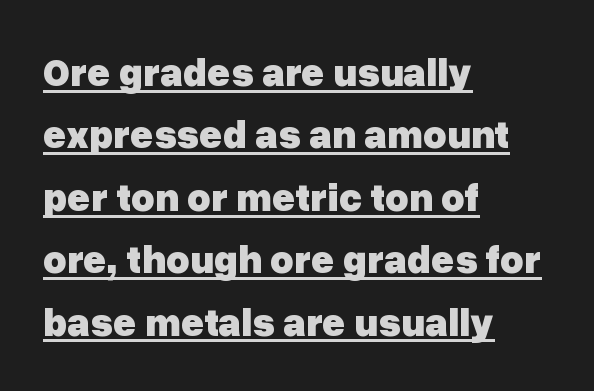
The image shows 40 px heavy sans-serif type, upright; set left-aligned, normal line spacing (1.56x), normal letter spacing, underlined; low stroke contrast and a medium x-height.
